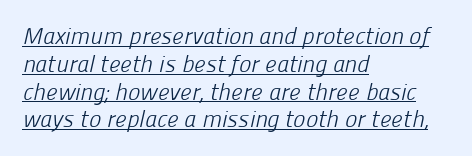
Heft: none added — not bold. Default kerning and tracking; the words read as compact shapes. Underline: present. The rag falls on the right side of this text block.
